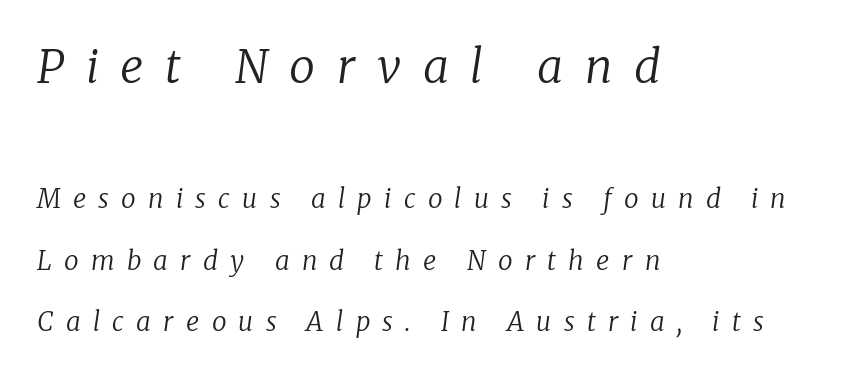
{"serif": "yes", "italic": "yes", "lean": "right", "slant_degrees": 8, "bold": "no", "weight": "regular", "width": "normal", "stroke_contrast": "low", "x_height": "medium", "monospaced": "no", "underline": "no", "align": "left", "line_spacing": "loose", "line_spacing_ratio": 2.36, "letter_spacing": "wide", "letter_spacing_em": 0.47, "larger_block": "first", "size_ratio": 1.77, "glyph_px": 46}
